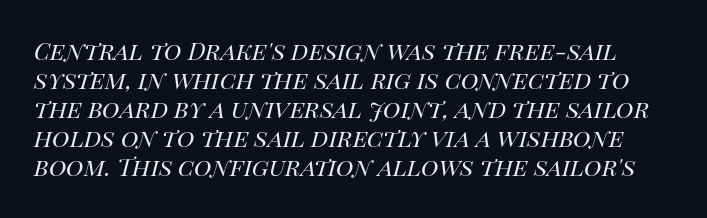
Q: Is the text bold? A: No.
Q: Is the text italic (slanted)? A: Yes, it leans right by about 14 degrees.
Q: Is the text underlined? A: No.
Q: Is the spacing between letters normal or unusually wide? A: Normal.
